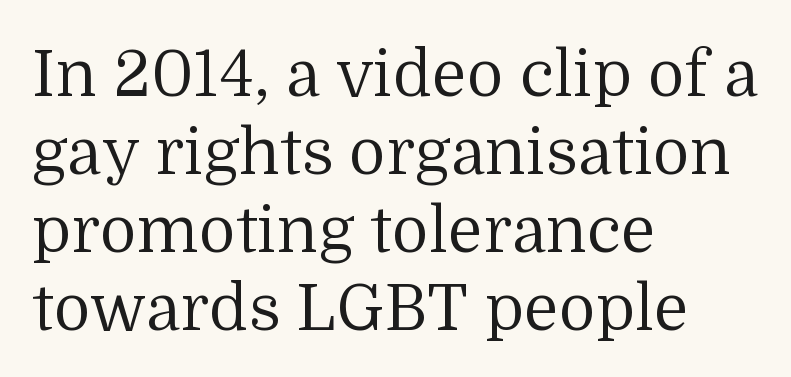
{"serif": "yes", "italic": "no", "bold": "no", "weight": "regular", "width": "normal", "stroke_contrast": "medium", "x_height": "medium", "monospaced": "no", "underline": "no", "align": "left", "line_spacing_ratio": 1.22, "letter_spacing": "normal", "letter_spacing_em": 0.0, "glyph_px": 64}
